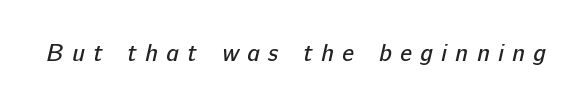
The image shows 24 px text type; set unusually wide letter spacing (+0.35 em), not underlined.
